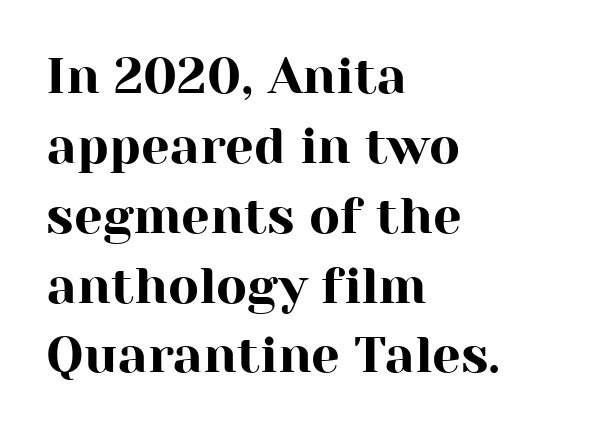
The image shows 51 px serif type, upright; set left-aligned, normal line spacing (1.37x), normal letter spacing, not underlined; high stroke contrast and a medium x-height.
